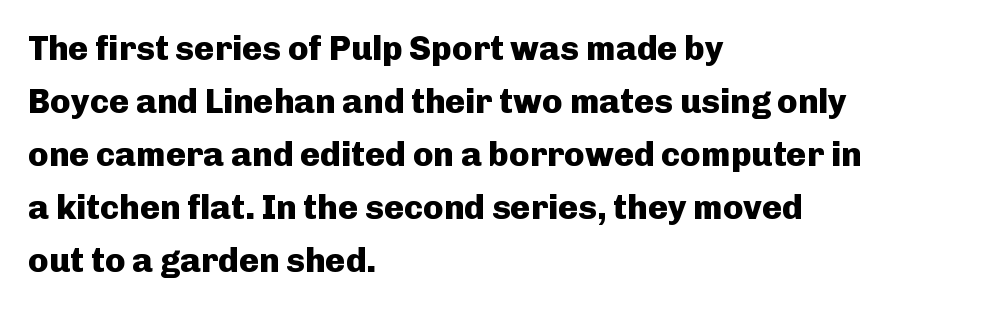
Vertical spacing — default. Are there feet on the stems? There aren't — it's a sans. A classic flush-left, rag-right setting is used for this passage. Varying glyph widths throughout — classic text-font behaviour. The type is set solid horizontally, with unmodified tracking. Lines of text with bare space underneath.
